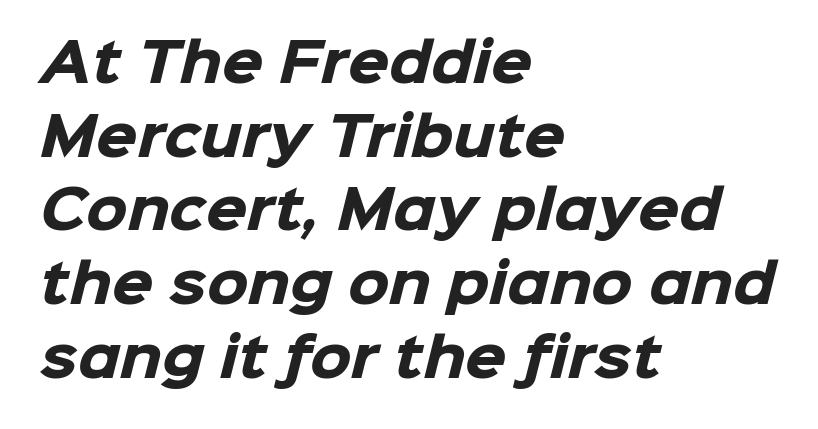
Letters rest on an invisible, unmarked baseline. Each word holds together tightly as a unit, with standard inter-letter gaps. Looks like regular typesetting: each glyph gets only the width it needs. The block of text has a typical density, with ordinary space between rows. No feet cap the strokes, marking this as sans-serif type.
